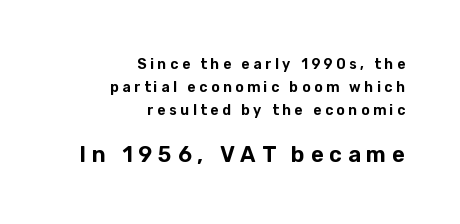
The image shows 22 px text type, upright; set right-aligned, normal line spacing (1.63x), unusually wide letter spacing (+0.26 em), not underlined; the second (bottom) block is 1.57x larger.
